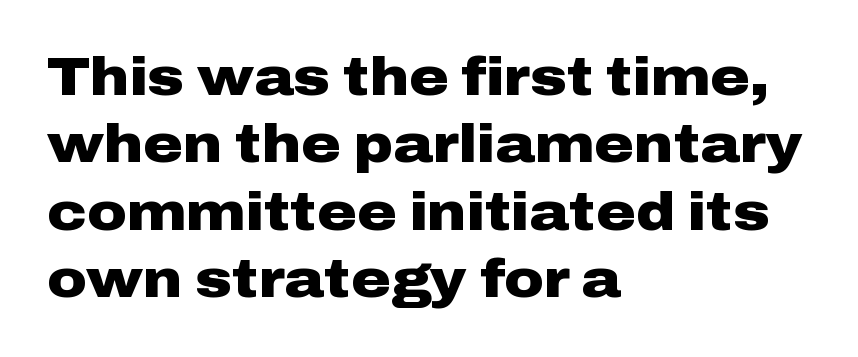
Q: Is the text bold? A: Yes.
Q: Is the text italic (slanted)? A: No, it is upright.
Q: Is the typeface a serif or a sans-serif typeface? A: Sans-serif.
Q: Is the text underlined? A: No.
Q: How is the paragraph aligned? A: Left-aligned.
Q: Is the spacing between letters normal or unusually wide? A: Normal.
Q: Is the spacing between lines tight, normal or loose? A: Normal.
Q: Width (condensed, normal, or wide)? A: Wide.
Q: Stroke contrast? A: Low.
Q: x-height? A: Medium.
Q: Monospaced? A: No.
